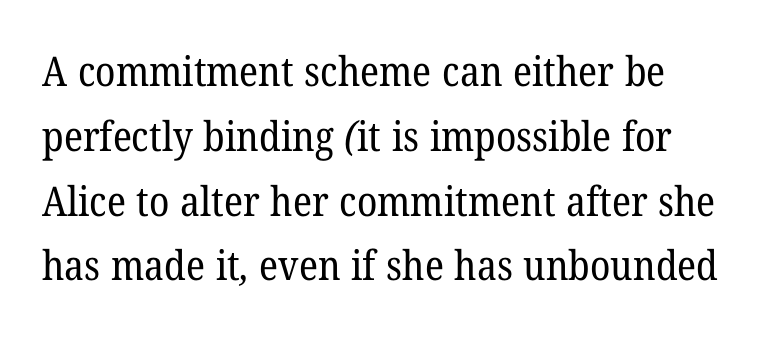
Q: Is the text bold? A: No.
Q: Is the typeface a serif or a sans-serif typeface? A: Serif.
Q: Is the text underlined? A: No.
Q: Is the spacing between letters normal or unusually wide? A: Normal.
Q: Is the spacing between lines tight, normal or loose? A: Normal.
Q: Width (condensed, normal, or wide)? A: Normal.
Q: Stroke contrast? A: Low.
Q: x-height? A: Medium.
Q: Monospaced? A: No.
